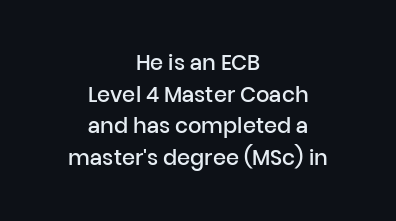
The image shows 21 px text type, upright; set centered, normal line spacing (1.51x), normal letter spacing, not underlined.
